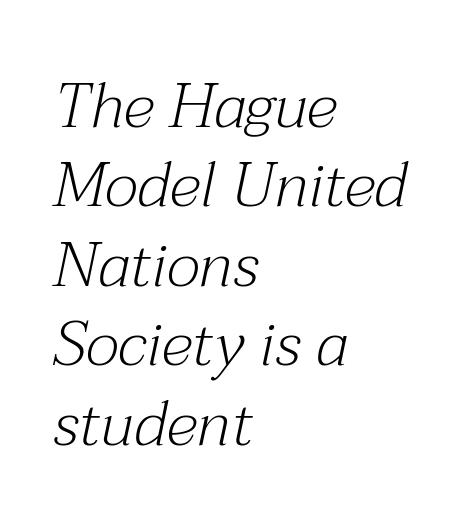
Q: Is the text bold? A: No.
Q: Is the text italic (slanted)? A: Yes, it leans right by about 12 degrees.
Q: Is the typeface a serif or a sans-serif typeface? A: Serif.
Q: Is the text underlined? A: No.
Q: How is the paragraph aligned? A: Left-aligned.
Q: Is the spacing between letters normal or unusually wide? A: Normal.
Q: Is the spacing between lines tight, normal or loose? A: Normal.
Q: Width (condensed, normal, or wide)? A: Normal.
Q: Stroke contrast? A: Medium.
Q: x-height? A: Medium.
Q: Monospaced? A: No.
